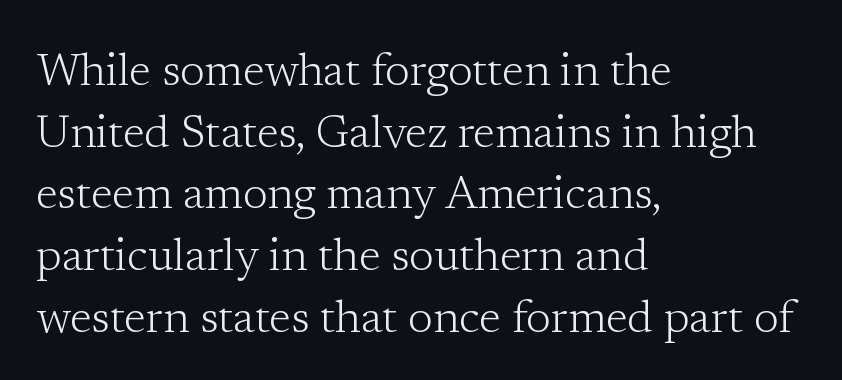
Q: Is the text bold? A: No.
Q: Is the text italic (slanted)? A: No, it is upright.
Q: Is the typeface a serif or a sans-serif typeface? A: Serif.
Q: Is the text underlined? A: No.
Q: How is the paragraph aligned? A: Left-aligned.
Q: Is the spacing between letters normal or unusually wide? A: Normal.
Q: Is the spacing between lines tight, normal or loose? A: Normal.
Q: Width (condensed, normal, or wide)? A: Normal.
Q: Stroke contrast? A: Low.
Q: x-height? A: Medium.
Q: Monospaced? A: No.
